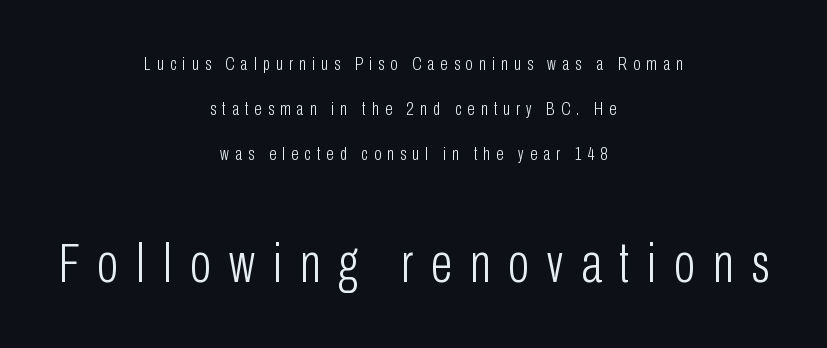
The image shows 56 px light, condensed sans-serif type, upright; set centered, loose line spacing (2.36x), unusually wide letter spacing (+0.32 em), not underlined; the second (bottom) block is 2.95x larger; low stroke contrast and a medium x-height.
